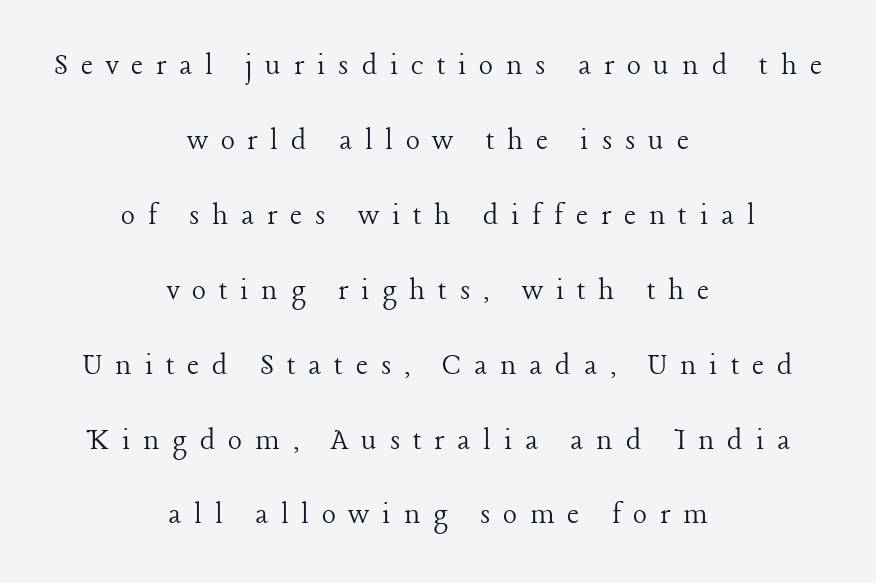
Q: Is the text bold? A: No.
Q: Is the text italic (slanted)? A: No, it is upright.
Q: Is the typeface a serif or a sans-serif typeface? A: Serif.
Q: Is the text underlined? A: No.
Q: How is the paragraph aligned? A: Centered.
Q: Is the spacing between letters normal or unusually wide? A: Unusually wide.
Q: Is the spacing between lines tight, normal or loose? A: Loose.
Q: Width (condensed, normal, or wide)? A: Normal.
Q: Stroke contrast? A: Low.
Q: x-height? A: Medium.
Q: Monospaced? A: No.
